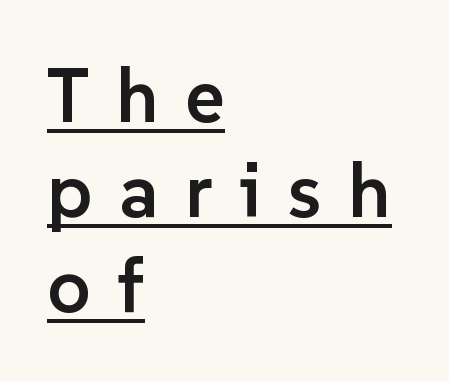
{"serif": "no", "italic": "no", "bold": "semi", "weight": "semibold", "width": "normal", "stroke_contrast": "low", "x_height": "medium", "monospaced": "no", "underline": "yes", "align": "left", "line_spacing": "normal", "line_spacing_ratio": 1.25, "letter_spacing": "wide", "letter_spacing_em": 0.35, "glyph_px": 76}
